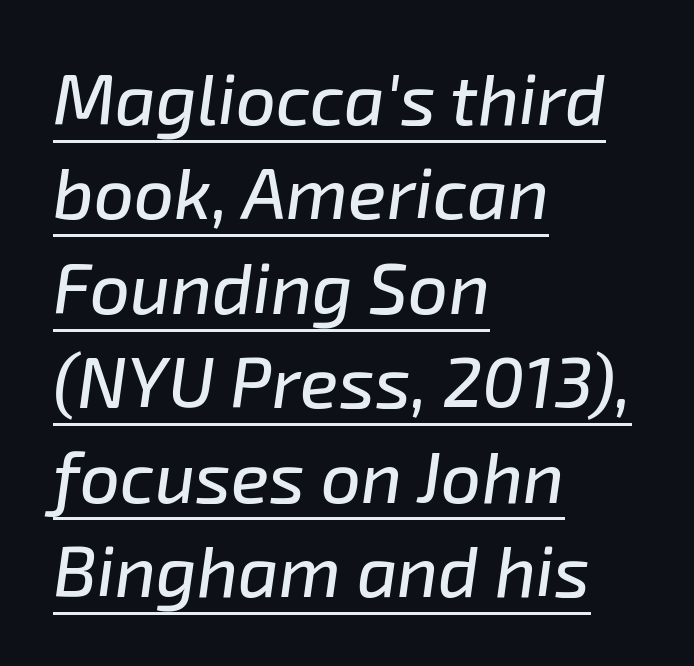
The words here are underlined. The passage shown is typed in a proportional face where columns would drift. Does the lettering tilt? It does — this is italic. Standard letterfit; no display-style spreading of the glyphs. The designer left line spacing at the default.
